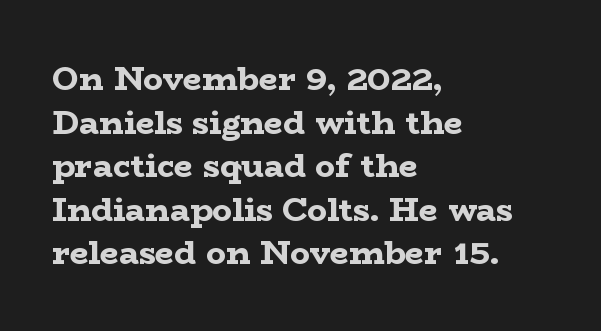
{"serif": "yes", "italic": "no", "bold": "yes", "weight": "bold", "width": "wide", "stroke_contrast": "low", "x_height": "medium", "monospaced": "no", "underline": "no", "align": "left", "line_spacing": "normal", "line_spacing_ratio": 1.32, "letter_spacing": "normal", "letter_spacing_em": 0.0, "glyph_px": 33}
